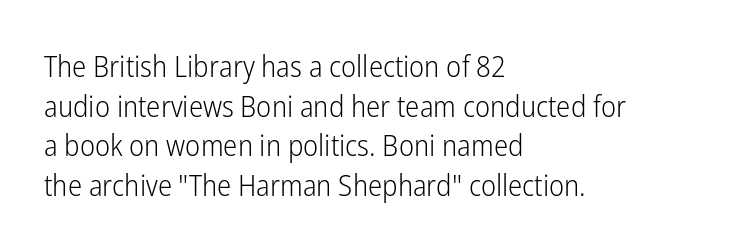
The image shows 30 px light, condensed sans-serif type, upright; set left-aligned, normal line spacing (1.32x), normal letter spacing, not underlined; low stroke contrast and a medium x-height.
